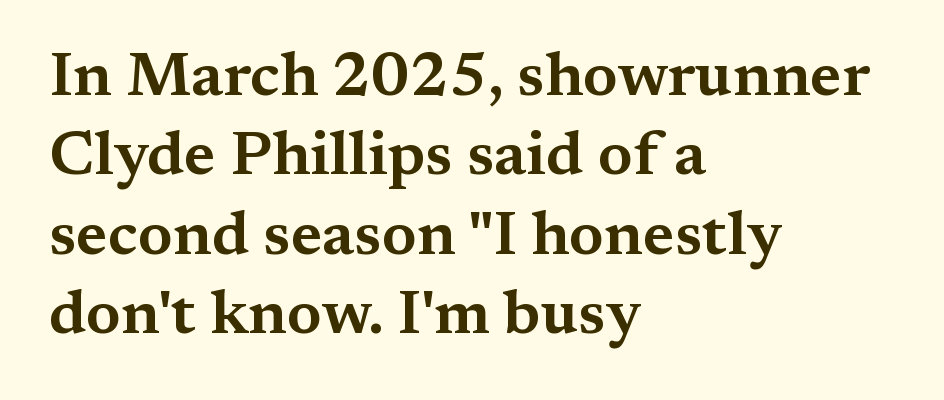
Short and long lines alike share a common starting point at left. Anything drawn beneath the words? Only blank space. It's the straight-up-and-down kind of type. Spacing verdict: proportional, widths tailored to each character.
